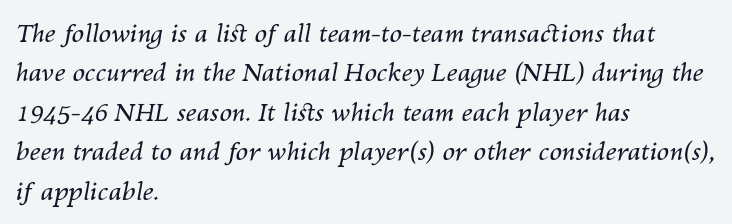
Q: Is the text bold? A: No.
Q: Is the text italic (slanted)? A: Yes, it leans right by about 10 degrees.
Q: Is the text underlined? A: No.
Q: How is the paragraph aligned? A: Left-aligned.
Q: Is the spacing between letters normal or unusually wide? A: Normal.
Q: Is the spacing between lines tight, normal or loose? A: Normal.
